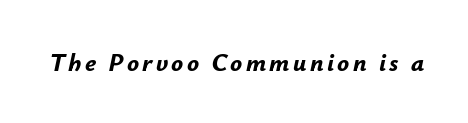
The image shows 25 px bold type, italic (leaning right); set not underlined.
